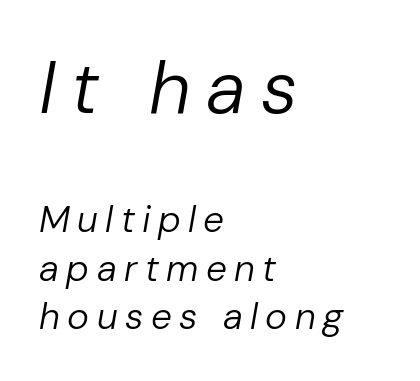
Line beginnings align vertically; line endings do not. This reads as an unemphasized weight, regular at the heaviest. Regarding leading, the lines here are spaced in the standard way. The words here are not underlined. These lines are rendered in a variable-pitch font.
